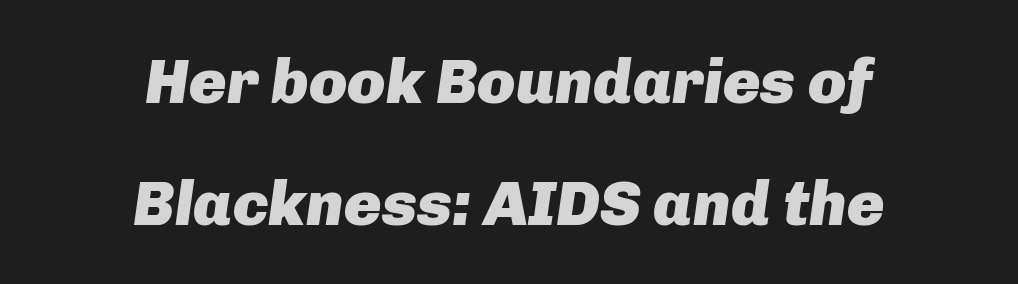
Q: Is the text bold? A: Yes.
Q: Is the text italic (slanted)? A: Yes, it leans right by about 8 degrees.
Q: Is the text underlined? A: No.
Q: How is the paragraph aligned? A: Centered.
Q: Is the spacing between letters normal or unusually wide? A: Normal.
Q: Is the spacing between lines tight, normal or loose? A: Loose.
Q: Width (condensed, normal, or wide)? A: Normal.
Q: Stroke contrast? A: Low.
Q: x-height? A: Medium.
Q: Monospaced? A: No.
